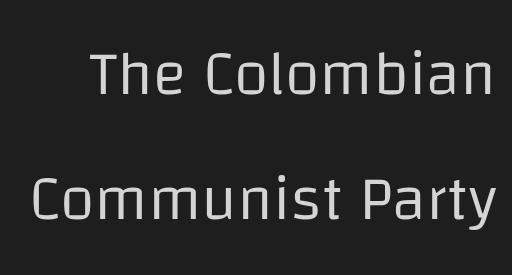
No italicization has been applied; the sample stays upright. The passage shown is not underscored anywhere. In terms of leading, this rendering errs on the spacious side. Is this a sans? Yes — the strokes have no serifs. The gaps between neighbouring characters are ordinary and unremarkable. You could not count columns in this text — the font is proportionally spaced.
